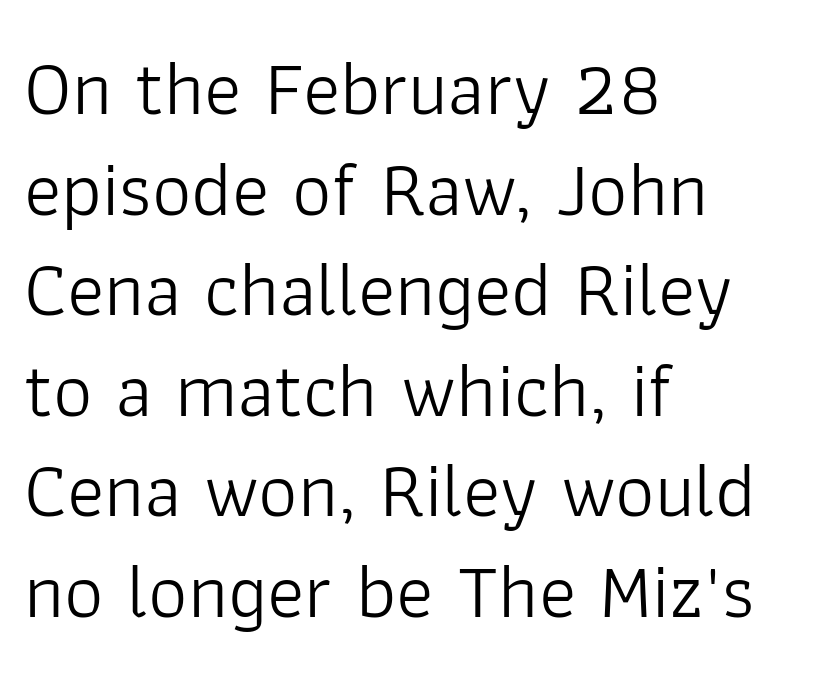
Here the designer chose a conventional face with non-uniform glyph widths. Letterform terminals end flat and unadorned throughout the passage. Is the letter spacing exaggerated? No — it looks like the ordinary default. Designer's note — italics off, roman on. Leading: standard.
